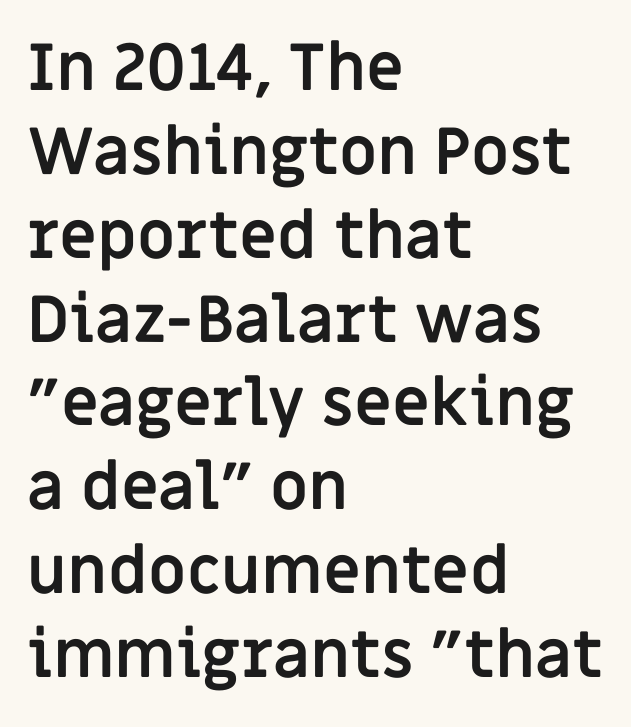
Q: Is the text bold? A: Yes.
Q: Is the text italic (slanted)? A: No, it is upright.
Q: Is the typeface a serif or a sans-serif typeface? A: Sans-serif.
Q: Is the text underlined? A: No.
Q: How is the paragraph aligned? A: Left-aligned.
Q: Is the spacing between letters normal or unusually wide? A: Normal.
Q: Is the spacing between lines tight, normal or loose? A: Normal.
Q: Width (condensed, normal, or wide)? A: Normal.
Q: Stroke contrast? A: Low.
Q: x-height? A: Large.
Q: Monospaced? A: No.
